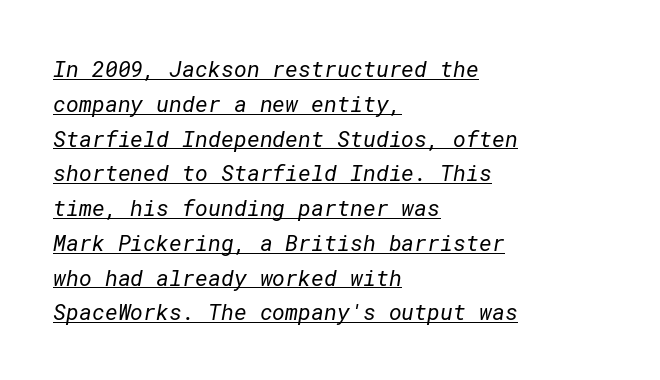
A normal amount of white space separates one row of letters from the next. Is there an underline? Yes — a line sits under the letters. On a weight scale, this lands at 450 or below. Tracking here is standard; glyphs follow each other at the usual distance. All the whitespace from short lines collects on the right.
